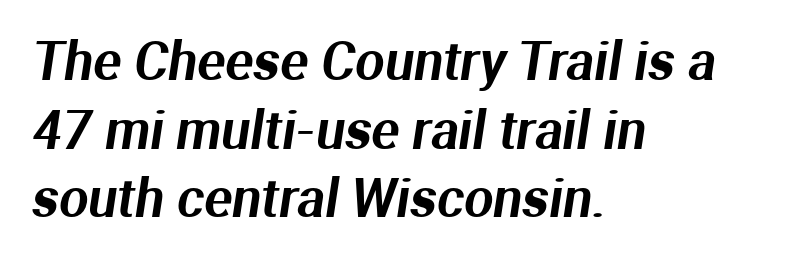
The image shows 52 px sans-serif type; set left-aligned, normal line spacing (1.32x), normal letter spacing, not underlined; medium stroke contrast and a medium x-height.
